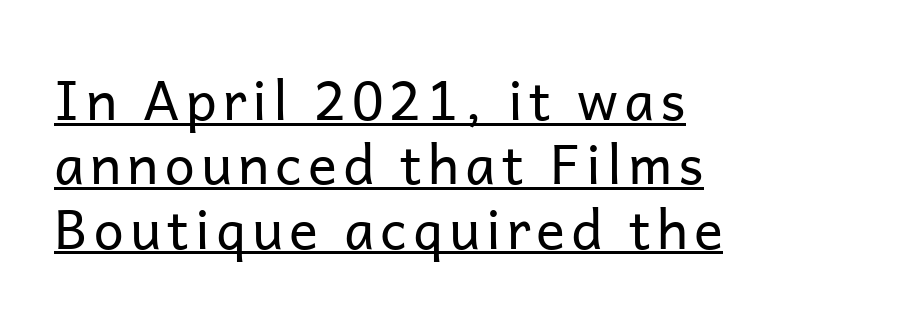
The typeface chosen for these lines omits serifs. Beneath each row of characters lies a ruled line. In terms of posture, this sample is upright. Teacher's note: observe the even left margin — that is flush-left alignment. Letters have the restrained weight of plain body copy at most. Each letter keeps its own natural width here, so spacing adapts to shape.
